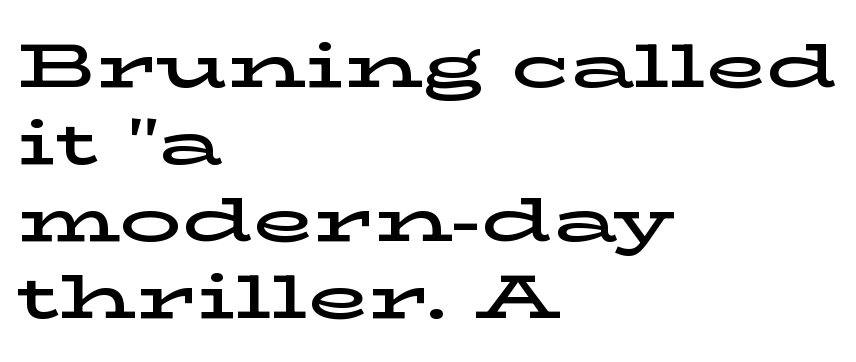
This rendering leaves character spacing at its baseline value. Note the varied advance widths — an 'i' is clearly narrower than an 'm'. In CSS terms this would be text-align: left. Any mark beneath the type? The region is blank. Does the lettering tilt? It doesn't — this is upright.
